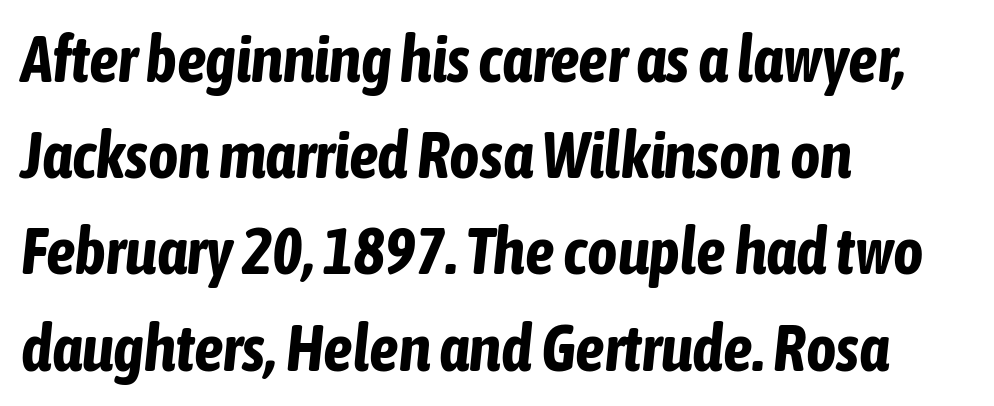
Regular leading. Character widths vary here, with narrow letters taking less room than wide ones. A bare baseline throughout the passage. This rendering uses left alignment, leaving the right contour irregular. It's the slanting kind of type. The line texture is even and compact thanks to regular tracking.
